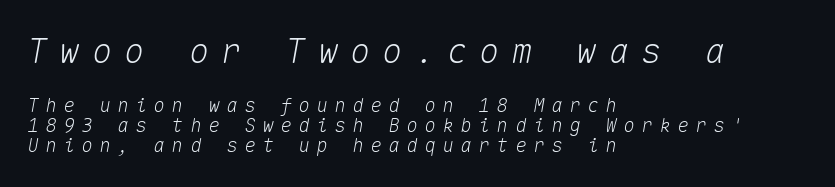
{"italic": "yes", "lean": "right", "slant_degrees": 10, "width": "normal", "stroke_contrast": "medium", "x_height": "medium", "monospaced": "yes", "underline": "no", "align": "left", "line_spacing": "tight", "line_spacing_ratio": 1.07, "letter_spacing": "wide", "letter_spacing_em": 0.35, "larger_block": "first", "size_ratio": 1.79, "glyph_px": 34}
